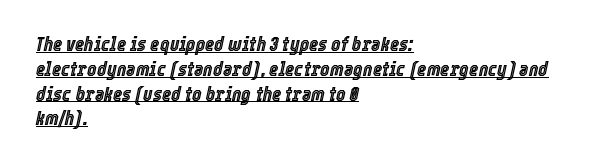
The image shows 20 px text type, italic (leaning right); set left-aligned, line spacing 1.24x, normal letter spacing, underlined.
